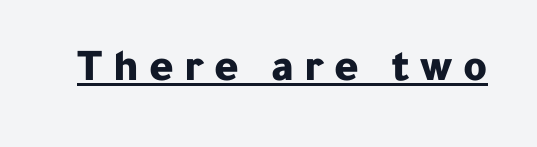
The image shows 46 px bold sans-serif type, upright; set unusually wide letter spacing (+0.22 em), underlined; low stroke contrast and a medium x-height.
